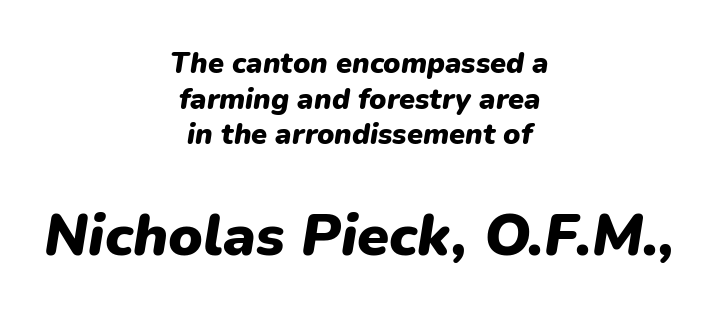
The type is set solid horizontally, with unmodified tracking. The lower block of text is set noticeably larger than the block above it. The letters advance in unequal steps, a hallmark of proportional type. Every letter is thick-stroked: bold, no question.
